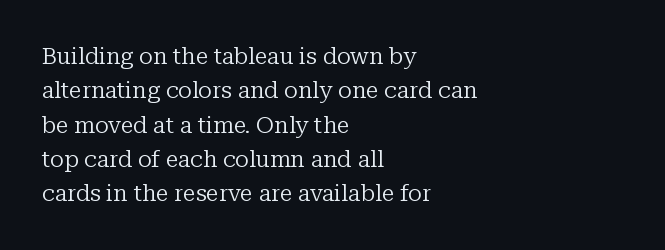
Q: Is the text bold? A: No.
Q: Is the text italic (slanted)? A: No, it is upright.
Q: Is the text underlined? A: No.
Q: How is the paragraph aligned? A: Left-aligned.
Q: Is the spacing between letters normal or unusually wide? A: Normal.
Q: Is the spacing between lines tight, normal or loose? A: Normal.
